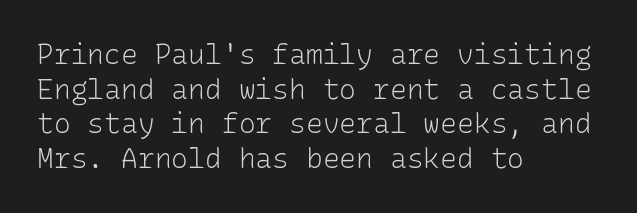
A quiet, ordinary-to-light weight characterises the typeface. The lettering stays uniformly vertical, giving the passage a roman look. Nothing unusual about the tracking: characters are spaced as the font intends. Rule under the text: the space is simply empty. Observe the absence of serifs on each vertical stroke in this sample.
